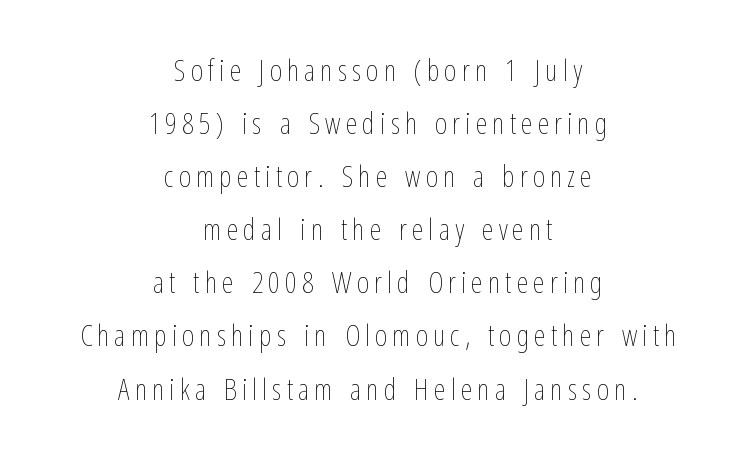
The weight tops out at a normal text grade. Unlike italic type, these characters show no tilt at all. This sample has the flowing, uneven cadence of proportional lettering. The setting favours the middle, as headings and verse often do.
